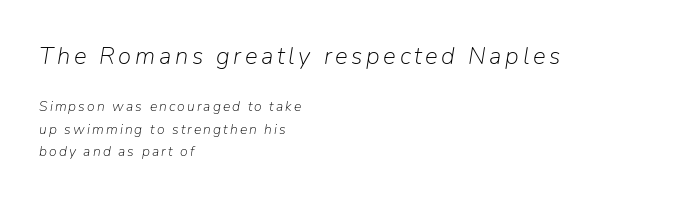
{"italic": "yes", "lean": "right", "slant_degrees": 9, "bold": "no", "underline": "no", "align": "left", "line_spacing": "normal", "line_spacing_ratio": 1.59, "larger_block": "first", "size_ratio": 1.71, "glyph_px": 24}
